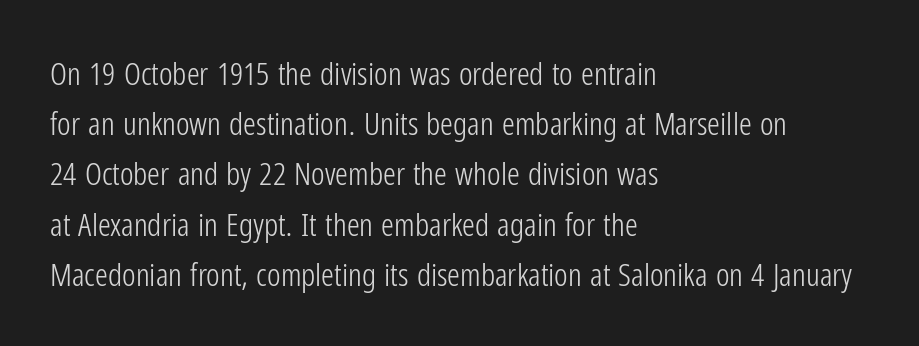
{"serif": "no", "italic": "no", "bold": "no", "weight": "light", "width": "condensed", "stroke_contrast": "low", "x_height": "medium", "monospaced": "no", "underline": "no", "align": "left", "line_spacing": "normal", "line_spacing_ratio": 1.57, "letter_spacing": "normal", "letter_spacing_em": 0.0, "glyph_px": 32}
